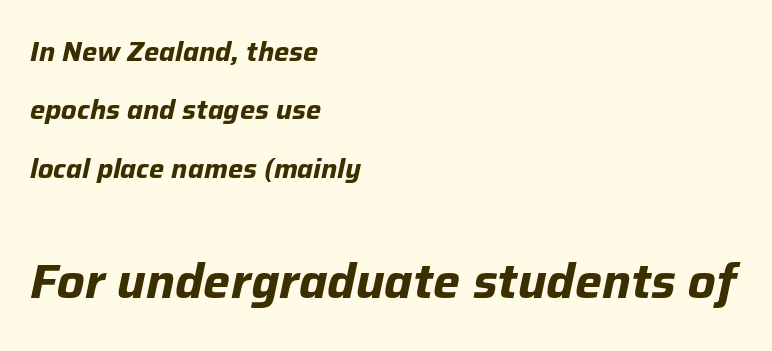
The image shows 48 px bold type, italic (leaning right); set left-aligned, loose line spacing (2.16x), normal letter spacing, not underlined; the second (bottom) block is 1.78x larger; low stroke contrast and a medium x-height.
